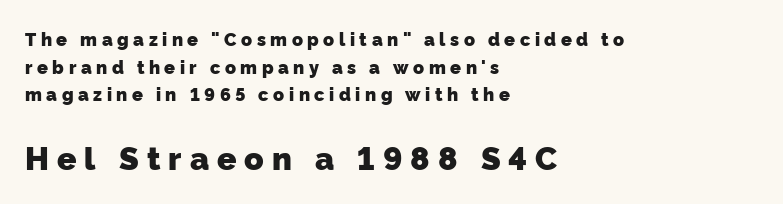
The passage shown begins with its smaller block and ends with its larger one. The passage shown is not underscored anywhere. Each letter's strokes conclude bluntly, with no projecting serifs. You could only call the tracking loose — the letters float apart.
